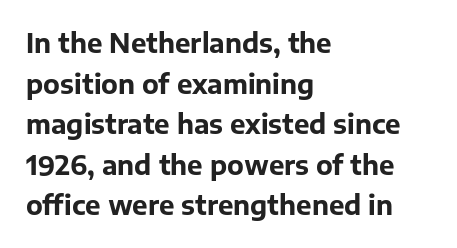
{"italic": "no", "bold": "yes", "underline": "no", "align": "left", "line_spacing": "normal", "line_spacing_ratio": 1.56, "letter_spacing": "normal", "letter_spacing_em": 0.0, "glyph_px": 26}
